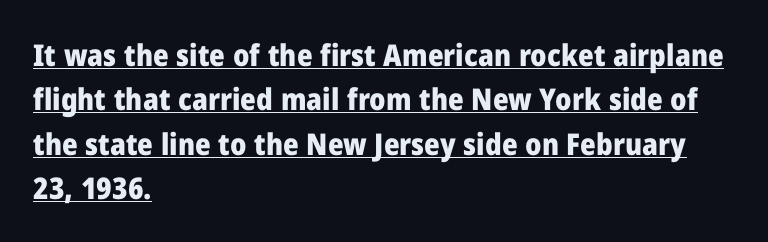
Like a heading marked for emphasis, these lines bear an underscore. A typesetter would call this proportional, since set widths differ per character. Does the copy run flush right? No — it runs flush left. Each word holds together tightly as a unit, with standard inter-letter gaps. Ascenders rise straight up at ninety degrees. In terms of leading, this rendering sits right in the middle.
